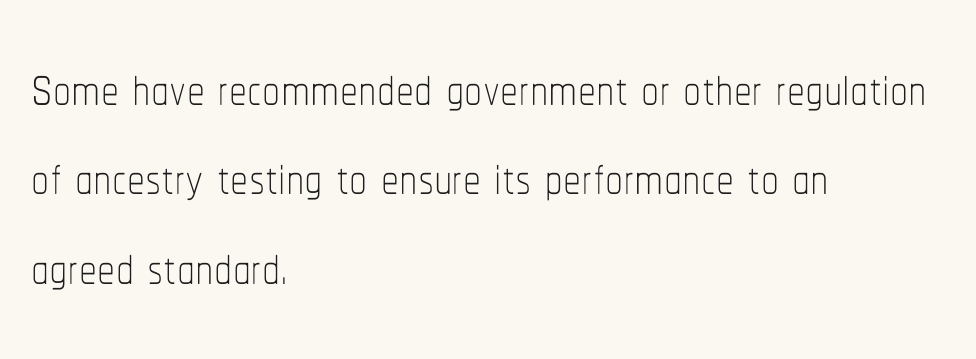
{"italic": "no", "bold": "no", "weight": "thin", "width": "condensed", "stroke_contrast": "low", "x_height": "medium", "monospaced": "no", "underline": "no", "align": "left", "line_spacing_ratio": 1.24, "letter_spacing": "normal", "letter_spacing_em": 0.0, "glyph_px": 72}
